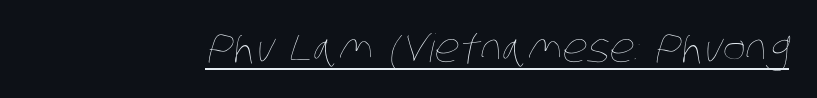
A quiet, ordinary-to-light weight characterises the typeface. Glance below the letters and you will spot a drawn line. Character widths vary here, with narrow letters taking less room than wide ones. The line texture is even and compact thanks to regular tracking.
